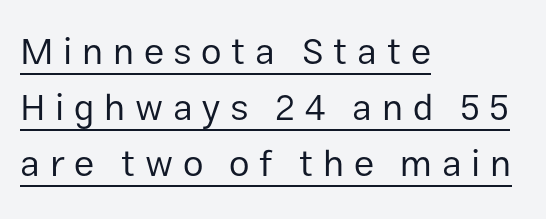
{"serif": "no", "italic": "no", "bold": "no", "weight": "regular", "width": "normal", "stroke_contrast": "low", "x_height": "medium", "monospaced": "no", "underline": "yes", "align": "left", "line_spacing": "normal", "line_spacing_ratio": 1.52, "letter_spacing": "wide", "letter_spacing_em": 0.26, "glyph_px": 37}
